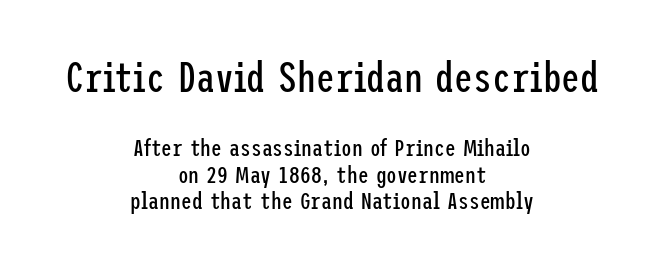
{"serif": "no", "italic": "no", "bold": "no", "weight": "regular", "width": "condensed", "stroke_contrast": "low", "x_height": "medium", "underline": "no", "align": "center", "line_spacing": "tight", "line_spacing_ratio": 1.12, "letter_spacing": "normal", "letter_spacing_em": 0.0, "larger_block": "first", "size_ratio": 1.75, "glyph_px": 42}
